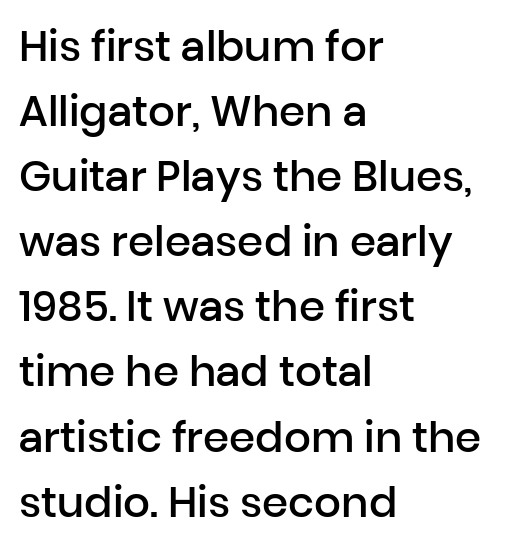
{"serif": "no", "italic": "no", "bold": "semi", "weight": "semibold", "width": "normal", "stroke_contrast": "low", "x_height": "medium", "monospaced": "no", "underline": "no", "align": "left", "line_spacing": "normal", "line_spacing_ratio": 1.55, "letter_spacing": "normal", "letter_spacing_em": 0.0, "glyph_px": 42}
